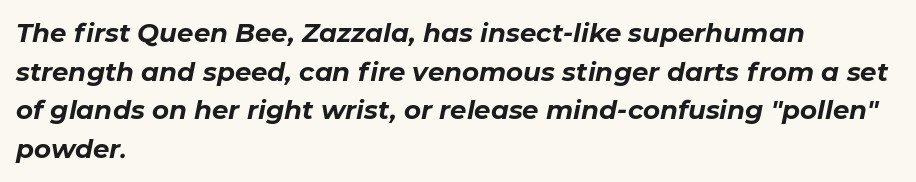
Q: Is the text bold? A: Yes.
Q: Is the text italic (slanted)? A: Yes, it leans right by about 11 degrees.
Q: Is the text underlined? A: No.
Q: How is the paragraph aligned? A: Left-aligned.
Q: Is the spacing between letters normal or unusually wide? A: Normal.
Q: Is the spacing between lines tight, normal or loose? A: Normal.
